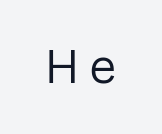
The image shows 49 px regular-weight sans-serif type, upright; set unusually wide letter spacing (+0.2 em), not underlined; low stroke contrast and a medium x-height.
